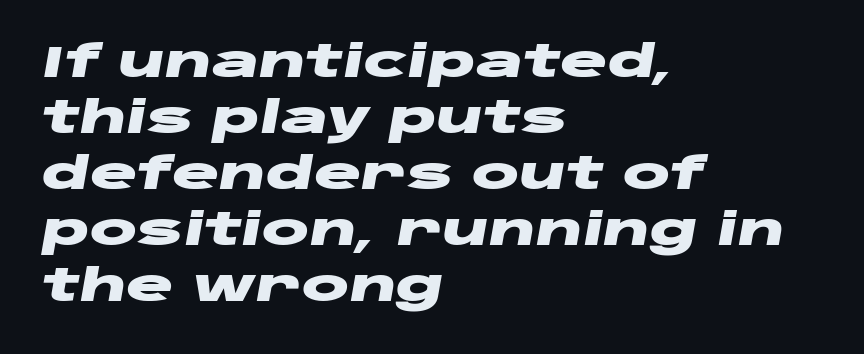
Q: Is the text bold? A: Yes.
Q: Is the text italic (slanted)? A: Yes, it leans right by about 10 degrees.
Q: Is the text underlined? A: No.
Q: How is the paragraph aligned? A: Left-aligned.
Q: Is the spacing between letters normal or unusually wide? A: Normal.
Q: Is the spacing between lines tight, normal or loose? A: Normal.
Q: Width (condensed, normal, or wide)? A: Wide.
Q: Stroke contrast? A: Low.
Q: x-height? A: Large.
Q: Monospaced? A: No.
